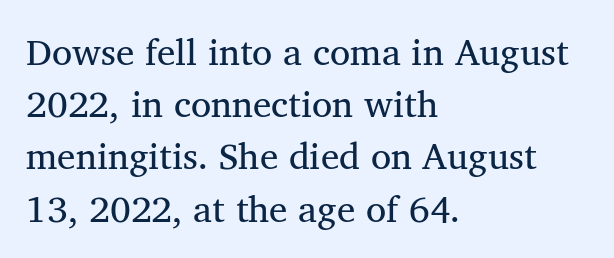
The image shows 37 px regular-weight serif type, upright; set left-aligned, normal line spacing (1.41x), normal letter spacing, not underlined; medium stroke contrast and a medium x-height.
